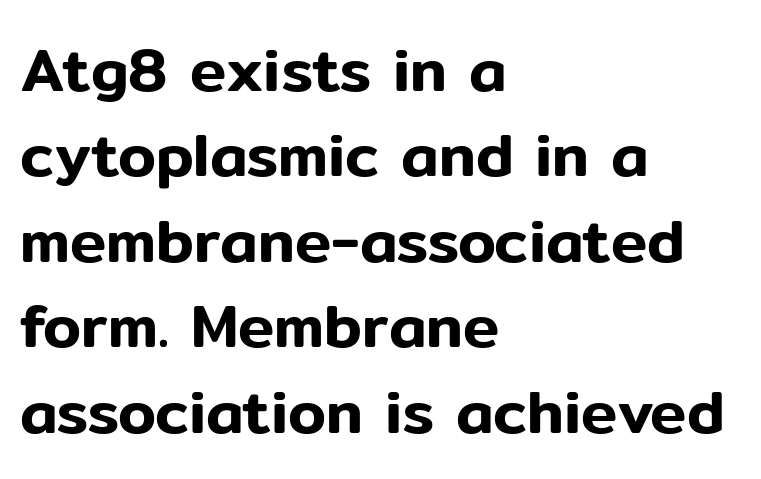
The image shows 61 px sans-serif type, upright; set left-aligned, normal line spacing (1.4x), normal letter spacing, not underlined; low stroke contrast and a medium x-height.
